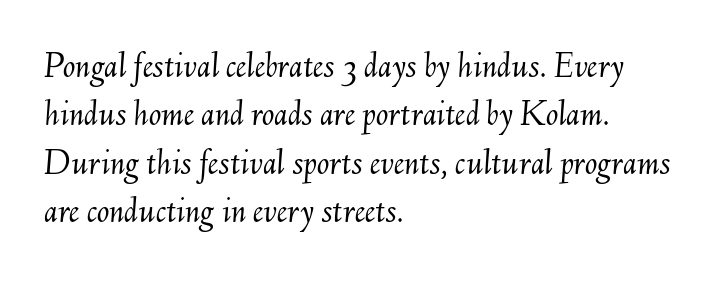
Q: Is the text bold? A: No.
Q: Is the text italic (slanted)? A: Yes, it leans right by about 6 degrees.
Q: Is the text underlined? A: No.
Q: How is the paragraph aligned? A: Left-aligned.
Q: Is the spacing between letters normal or unusually wide? A: Normal.
Q: Is the spacing between lines tight, normal or loose? A: Normal.
Q: Width (condensed, normal, or wide)? A: Normal.
Q: Stroke contrast? A: Medium.
Q: x-height? A: Small.
Q: Monospaced? A: No.
